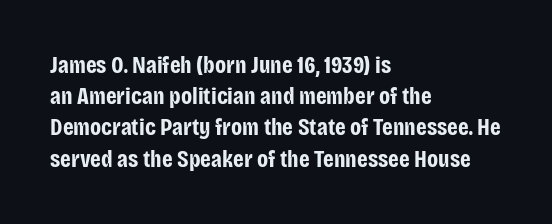
Every letter is thick-stroked: bold, no question. Line starts are locked; line ends wander. What's the leading like? Ordinary, nothing unusual. Glance below the letters and you will spot only blank space.
